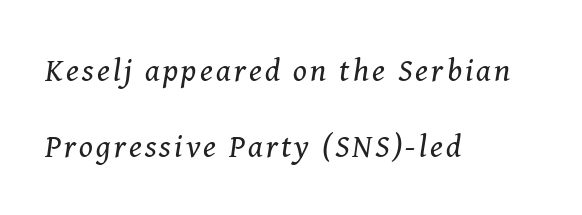
The image shows 32 px regular-weight serif type, italic (leaning right); set left-aligned, loose line spacing (2.39x), not underlined; medium stroke contrast and a medium x-height.
